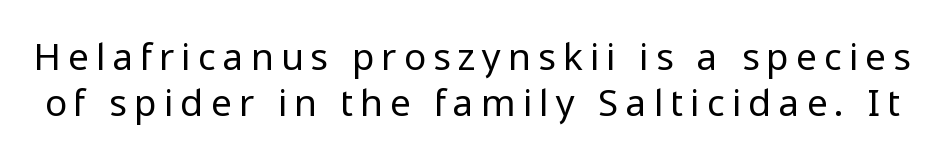
Substantial extra tracking has been applied to these lines. Every stem runs plumb, perpendicular to the baseline. Is there much room between lines? A standard amount, neither cramped nor airy. Descender tails drop into unmarked territory. This reads as an unemphasized weight, regular at the heaviest.
